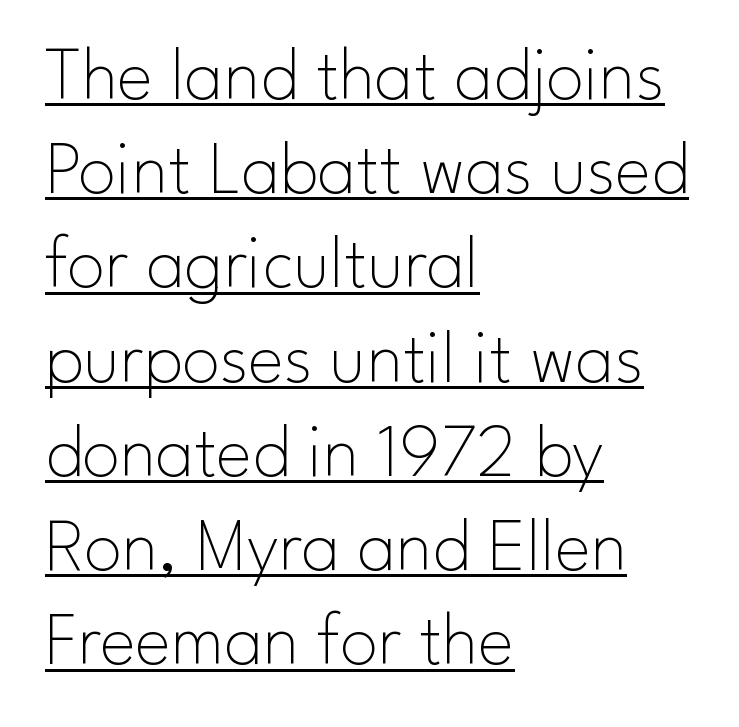
The image shows 76 px thin sans-serif type, upright; set left-aligned, line spacing 1.24x, normal letter spacing, underlined; low stroke contrast and a small x-height.
